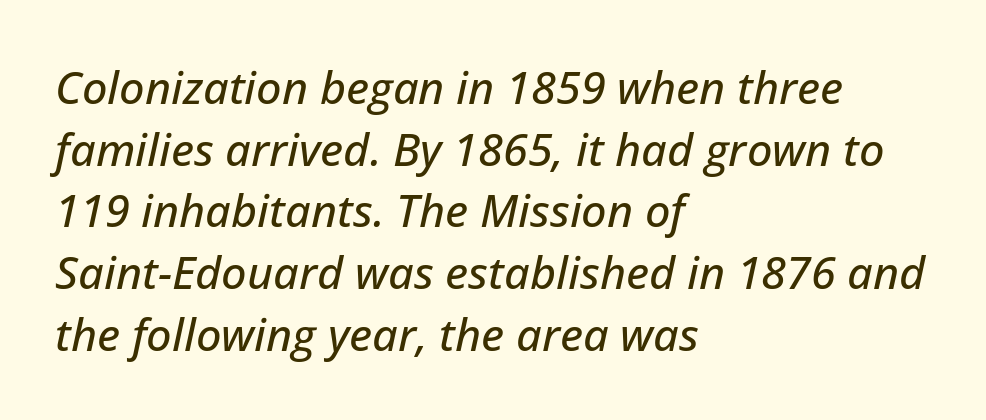
Check the space under the baseline: it is left empty. You can tell it's italic because the verticals aren't actually vertical. The leading is moderate, giving the passage an even texture. The passage is arranged the way most books set body copy — flush left.
